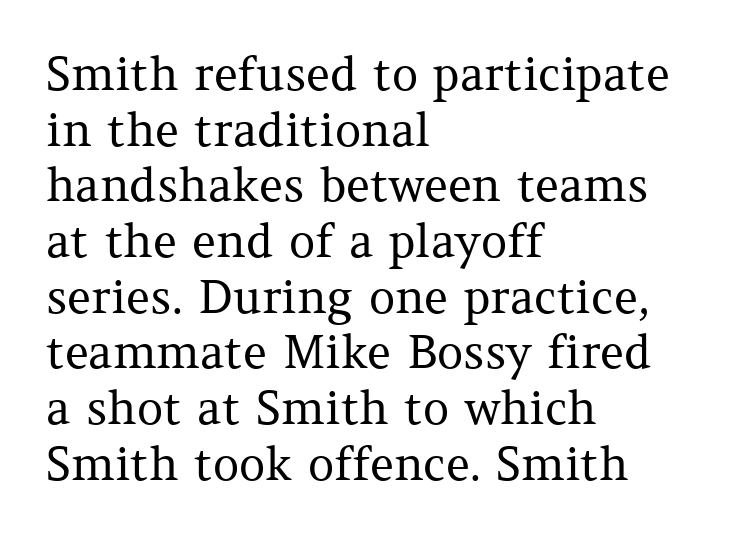
{"serif": "yes", "italic": "no", "bold": "no", "weight": "regular", "width": "normal", "stroke_contrast": "medium", "x_height": "medium", "monospaced": "no", "underline": "no", "align": "left", "line_spacing_ratio": 1.21, "letter_spacing": "normal", "letter_spacing_em": 0.0, "glyph_px": 46}
